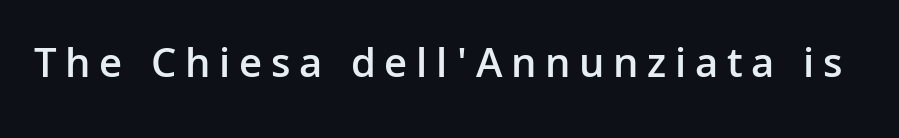
The image shows 43 px semibold sans-serif type, upright; set unusually wide letter spacing (+0.2 em), not underlined; low stroke contrast and a medium x-height.
